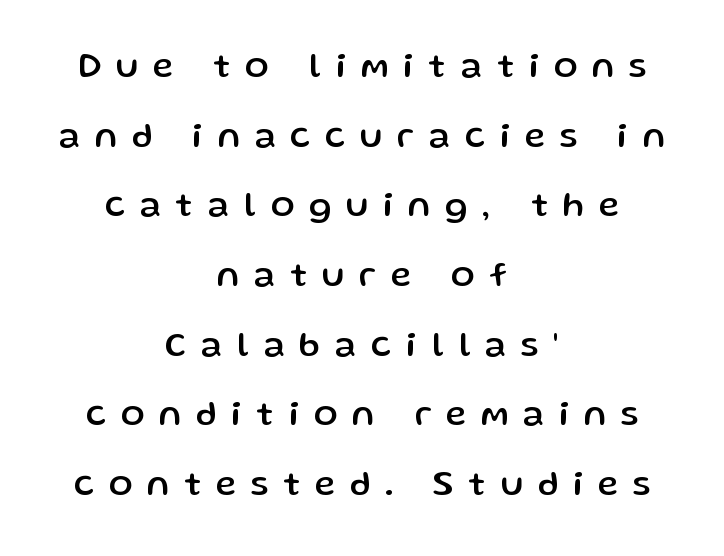
The image shows 35 px sans-serif type, upright; set centered, loose line spacing (1.99x), unusually wide letter spacing (+0.42 em), not underlined; low stroke contrast and a medium x-height.
